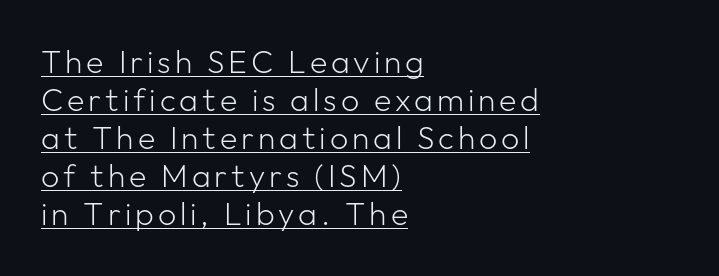
In terms of posture, this sample is upright. You could not count columns in this text — the font is proportionally spaced. The strokes carry an ordinary text weight at most. The letters carry no serifs — their stems end cleanly without finishing strokes. Visually the block forms a straight wall on the left and a jagged coastline on the right.
